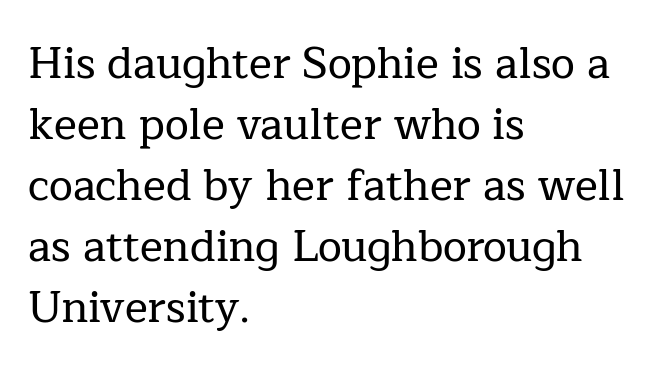
{"serif": "yes", "italic": "no", "width": "normal", "stroke_contrast": "low", "x_height": "medium", "monospaced": "no", "underline": "no", "align": "left", "line_spacing": "normal", "line_spacing_ratio": 1.42, "letter_spacing": "normal", "letter_spacing_em": 0.0, "glyph_px": 43}
